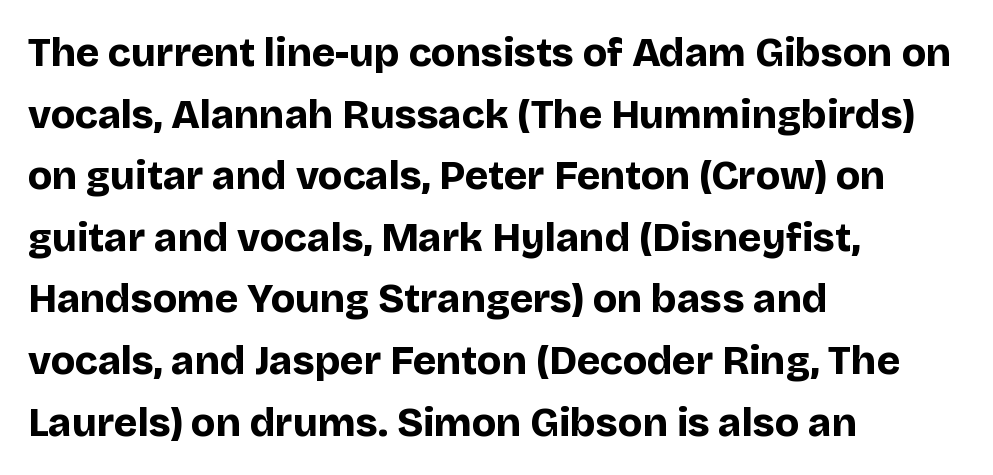
A typesetter would call this zero additional tracking. The strip under each line holds only bare page. The typeface chosen for these lines omits serifs. Set as a true bold cut, around the 700 mark.
